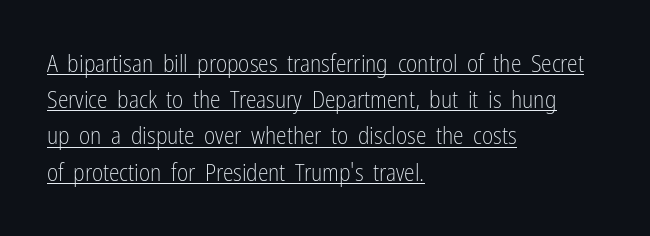
When letters stand straight like this, we call the style roman or upright. Nothing heavy about these letters — not bold at all. You can see a thin bar hugging the bottom of the glyphs. A typesetter would call this zero additional tracking. Regarding leading, the lines here are spaced in the standard way.
